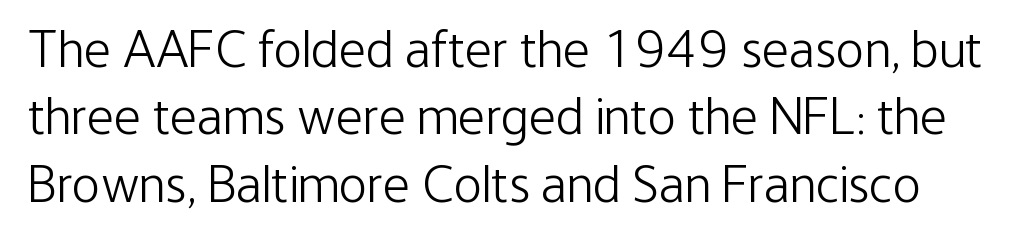
Serif or sans? Sans — the stroke terminals are bare. If you measured baseline to baseline, you'd find a middling distance. Stems and bowls with no extra thickness — not bold. The space beneath each line is pristine and unruled.
